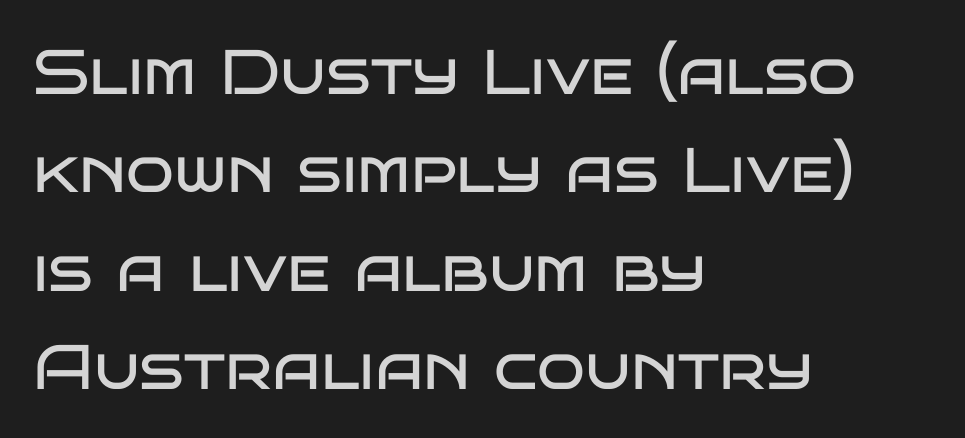
{"serif": "no", "italic": "no", "bold": "no", "weight": "regular", "width": "wide", "stroke_contrast": "low", "x_height": "large", "monospaced": "no", "underline": "no", "align": "left", "line_spacing": "normal", "line_spacing_ratio": 1.56, "letter_spacing": "normal", "letter_spacing_em": 0.0, "glyph_px": 63}
